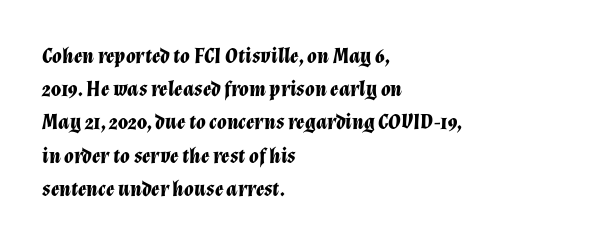
The image shows 22 px bold type, italic (leaning right); set left-aligned, normal line spacing (1.51x), normal letter spacing, not underlined.
